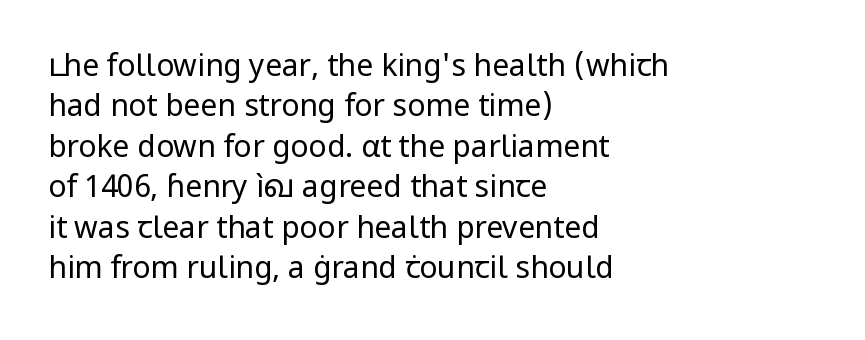
{"serif": "no", "italic": "no", "bold": "no", "weight": "regular", "width": "normal", "stroke_contrast": "low", "x_height": "medium", "monospaced": "no", "underline": "no", "align": "left", "line_spacing": "normal", "line_spacing_ratio": 1.35, "letter_spacing": "normal", "letter_spacing_em": 0.0, "glyph_px": 30}
